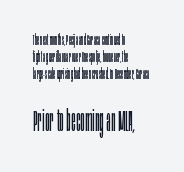
Caption: multi-line text, flush left, ragged right. Block two is the big one; block one sits smaller above it. The font's upright variant was chosen for this text. Spacing verdict: proportional, widths tailored to each character.
